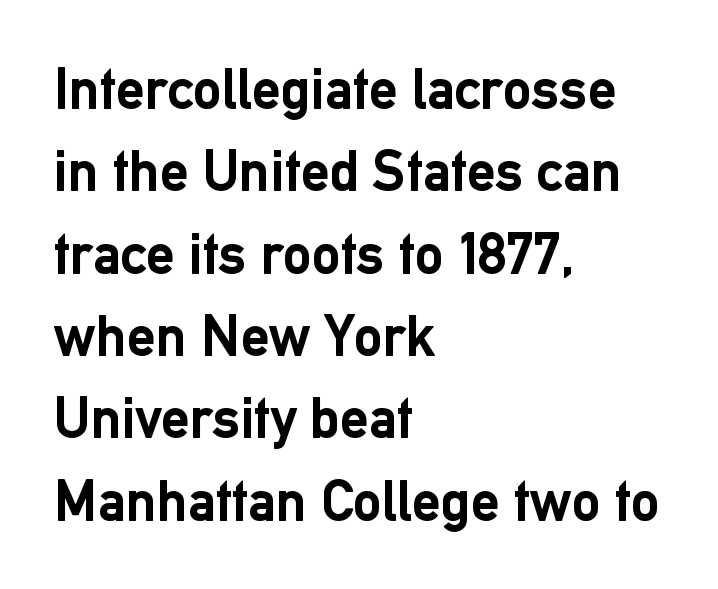
The image shows 58 px semibold sans-serif type, upright; set left-aligned, normal line spacing (1.42x), normal letter spacing, not underlined; low stroke contrast and a medium x-height.
